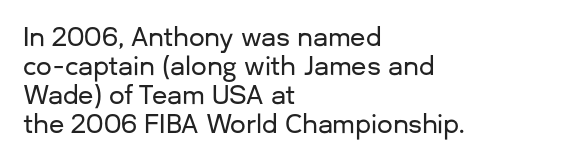
{"italic": "no", "underline": "no", "align": "left", "line_spacing_ratio": 1.16, "letter_spacing": "normal", "letter_spacing_em": 0.0, "glyph_px": 25}
